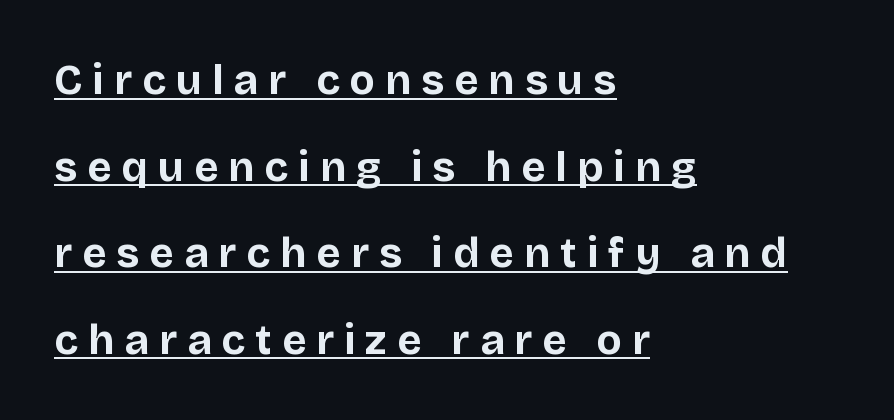
Alignment: flush left. Classification — sans serif. In terms of posture, this sample is upright. Vertical spacing — loose.
